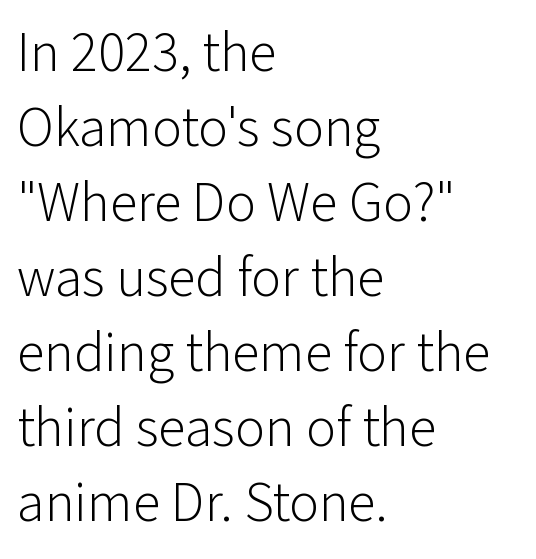
{"serif": "no", "italic": "no", "bold": "no", "weight": "light", "width": "normal", "stroke_contrast": "low", "x_height": "medium", "monospaced": "no", "underline": "no", "align": "left", "line_spacing": "normal", "line_spacing_ratio": 1.34, "letter_spacing": "normal", "letter_spacing_em": 0.0, "glyph_px": 56}
